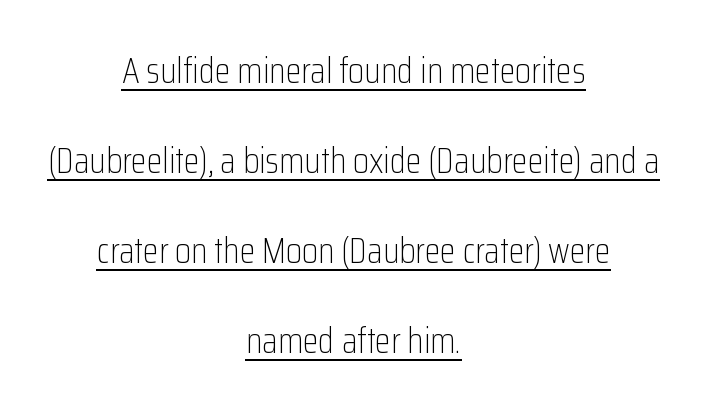
The image shows 36 px light, condensed sans-serif type, upright; set centered, loose line spacing (2.5x), normal letter spacing, underlined; low stroke contrast and a medium x-height.
